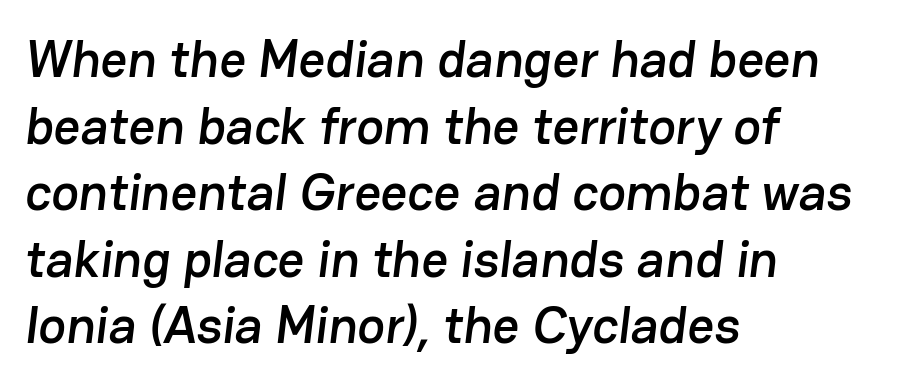
You could not count columns in this text — the font is proportionally spaced. Quick note: underline off. A normal amount of white space separates one row of letters from the next. This sample uses a sans-serif face.
